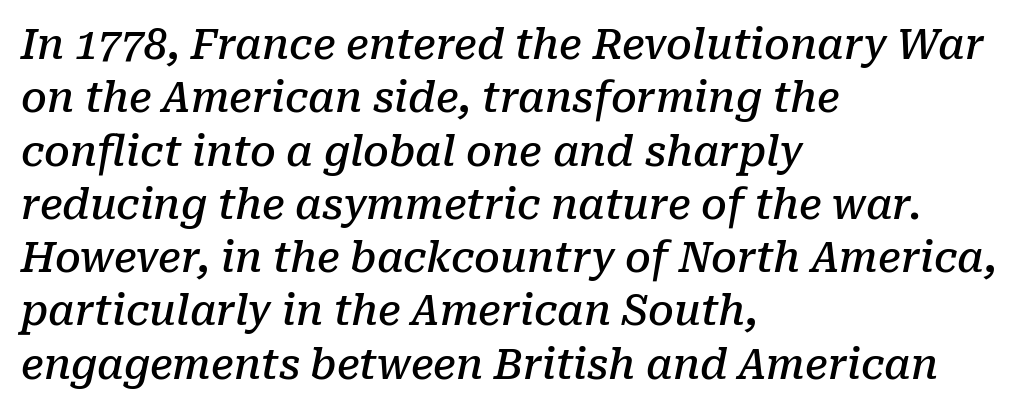
Note the varied advance widths — an 'i' is clearly narrower than an 'm'. Is the block centered? No — it sits flush against the left margin. A serif font was chosen for this passage. The face used here has a pronounced slope to its letters. How would I describe the line gaps? Plain and ordinary.
